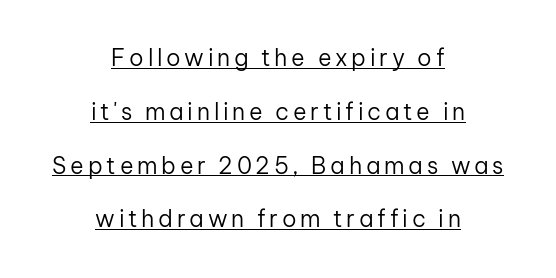
Students, observe the line beneath the letters — that is underlining. Is there much room between lines? Yes — plenty of vertical air separates them. Where is the straight margin? There isn't one; the lines are centered. Do the letters lean? They stand straight.
